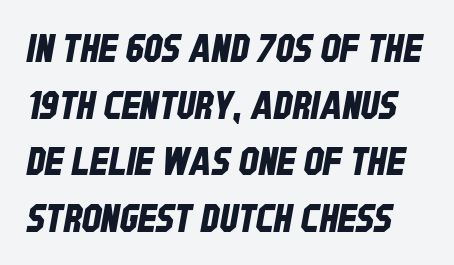
{"serif": "no", "width": "condensed", "stroke_contrast": "low", "x_height": "large", "monospaced": "no", "underline": "no", "line_spacing": "normal", "line_spacing_ratio": 1.45, "letter_spacing": "normal", "letter_spacing_em": 0.0, "glyph_px": 39}
